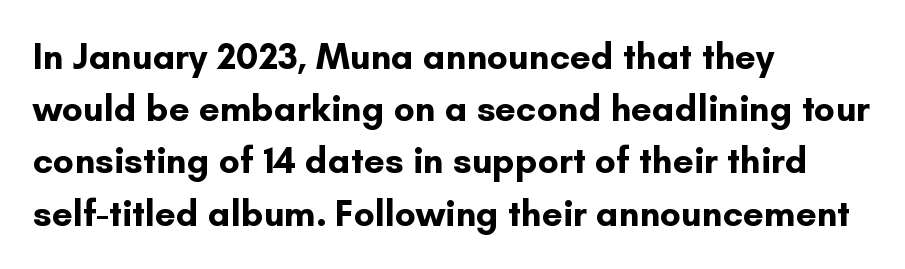
Q: Is the text bold? A: Yes.
Q: Is the text italic (slanted)? A: No, it is upright.
Q: Is the typeface a serif or a sans-serif typeface? A: Sans-serif.
Q: Is the text underlined? A: No.
Q: How is the paragraph aligned? A: Left-aligned.
Q: Is the spacing between letters normal or unusually wide? A: Normal.
Q: Is the spacing between lines tight, normal or loose? A: Normal.
Q: Width (condensed, normal, or wide)? A: Normal.
Q: Stroke contrast? A: Low.
Q: x-height? A: Small.
Q: Monospaced? A: No.
